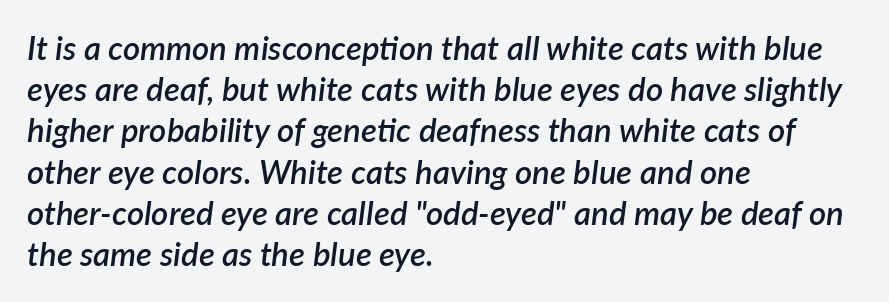
Q: Is the text bold? A: Semi-bold.
Q: Is the text italic (slanted)? A: Yes, it leans right by about 7 degrees.
Q: Is the text underlined? A: No.
Q: How is the paragraph aligned? A: Left-aligned.
Q: Is the spacing between letters normal or unusually wide? A: Normal.
Q: Is the spacing between lines tight, normal or loose? A: Normal.
Q: Width (condensed, normal, or wide)? A: Normal.
Q: Stroke contrast? A: Low.
Q: x-height? A: Medium.
Q: Monospaced? A: No.
